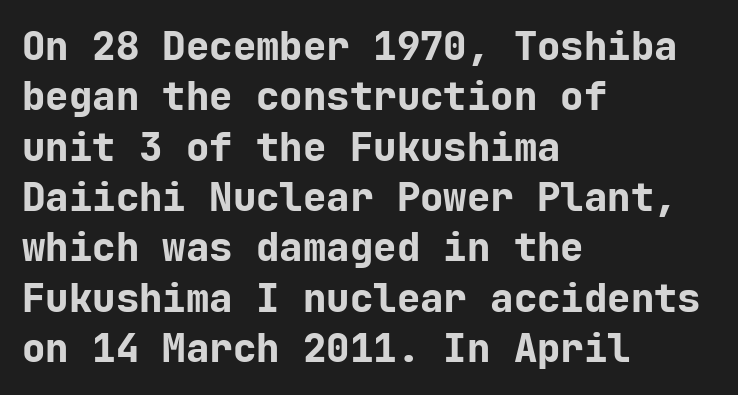
The image shows 39 px bold sans-serif type, upright, monospaced; set left-aligned, normal line spacing (1.29x), normal letter spacing, not underlined; low stroke contrast and a medium x-height.
